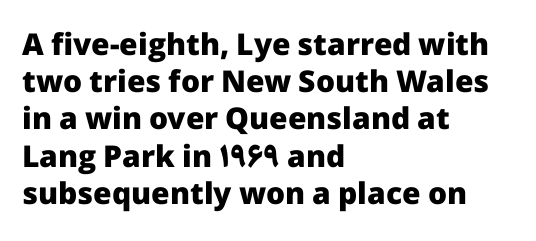
Reading down the block, your eye returns to a fixed left position each line. Think of a printed novel: that variable character pitch is what you see here. The face used here is a sans, in the tradition of grotesques and geometrics. No word sits above an underline. Heft: maximum for text — a bold.
